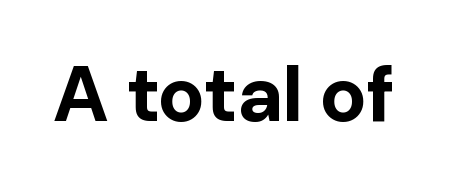
Q: Is the text bold? A: Yes.
Q: Is the text italic (slanted)? A: No, it is upright.
Q: Is the typeface a serif or a sans-serif typeface? A: Sans-serif.
Q: Is the text underlined? A: No.
Q: Is the spacing between letters normal or unusually wide? A: Normal.
Q: Width (condensed, normal, or wide)? A: Normal.
Q: Stroke contrast? A: Low.
Q: x-height? A: Medium.
Q: Monospaced? A: No.
